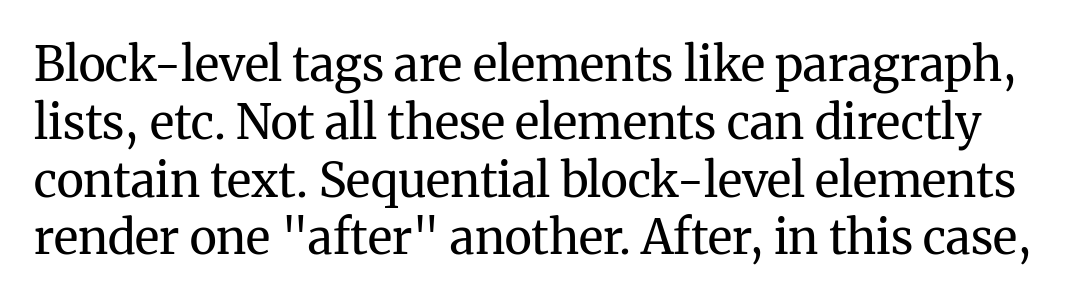
Q: Is the text bold? A: No.
Q: Is the text italic (slanted)? A: No, it is upright.
Q: Is the typeface a serif or a sans-serif typeface? A: Serif.
Q: Is the text underlined? A: No.
Q: Is the spacing between letters normal or unusually wide? A: Normal.
Q: Width (condensed, normal, or wide)? A: Normal.
Q: Stroke contrast? A: Medium.
Q: x-height? A: Medium.
Q: Monospaced? A: No.
